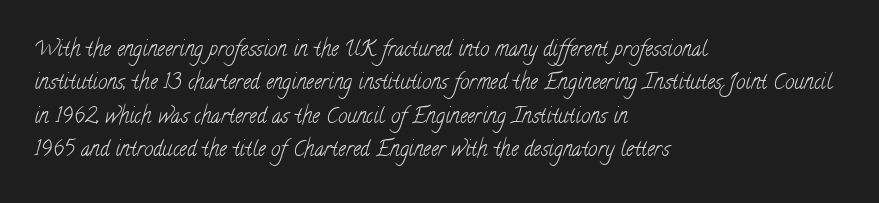
Check under the words: just untouched page. This sample uses plain, unmodified letter spacing. The compositor pushed each line to the left boundary. Nothing heavy about these letters — not bold at all.
